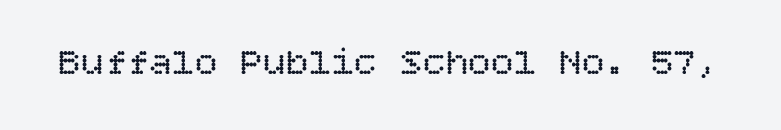
The image shows 38 px regular-weight type, upright; set normal letter spacing, not underlined; low stroke contrast and a large x-height.
